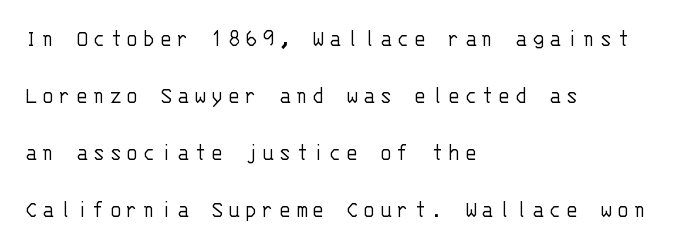
The image shows 25 px text type, upright; set left-aligned, loose line spacing (2.28x), not underlined.
